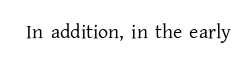
Posture: upright roman. Short note: letters normally spaced. The weight would be labelled regular, book, light, or lighter still. Lines of text with bare space underneath.
